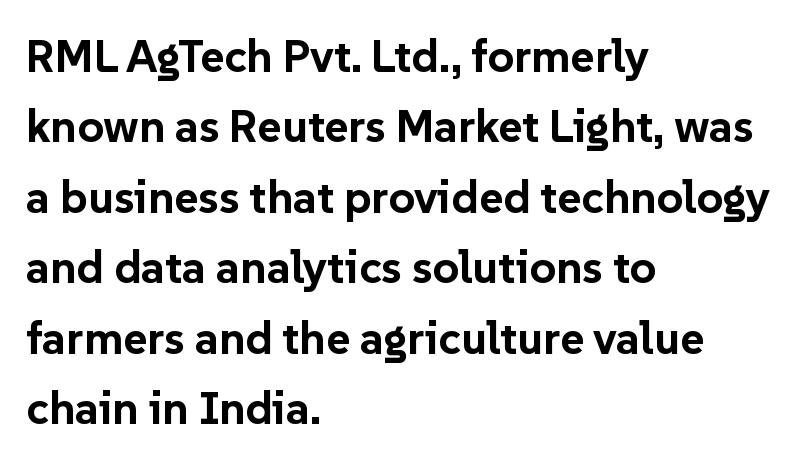
{"serif": "no", "italic": "no", "bold": "yes", "weight": "bold", "width": "normal", "stroke_contrast": "low", "x_height": "medium", "monospaced": "no", "underline": "no", "align": "left", "line_spacing": "normal", "line_spacing_ratio": 1.53, "letter_spacing": "normal", "letter_spacing_em": 0.0, "glyph_px": 46}
